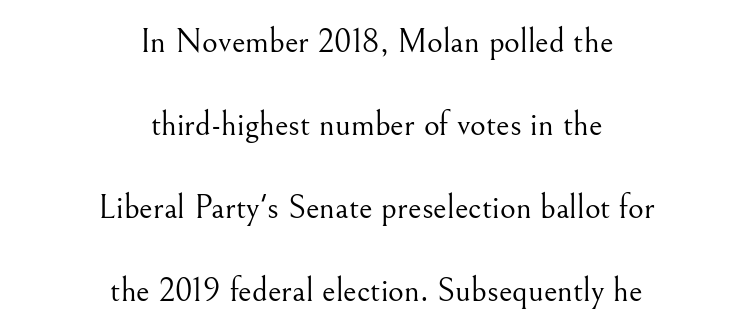
The image shows 34 px light serif type, upright; set centered, loose line spacing (2.44x), normal letter spacing, not underlined; medium stroke contrast and a small x-height.
